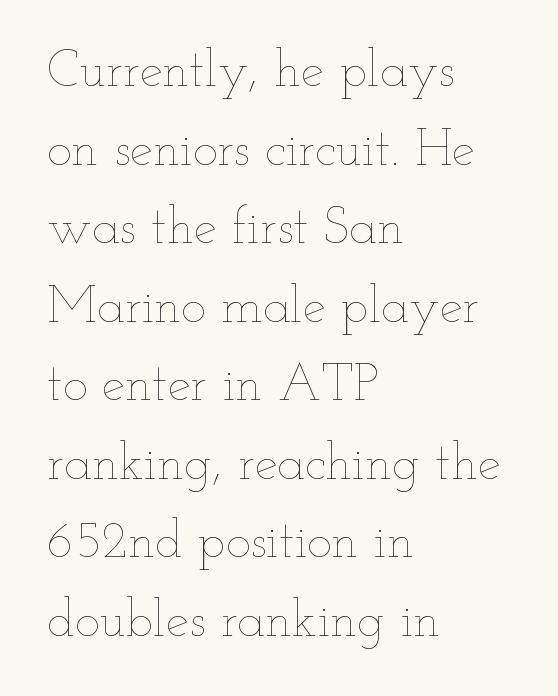
The image shows 52 px thin, wide type, upright; set left-aligned, normal line spacing (1.51x), normal letter spacing, not underlined; low stroke contrast and a small x-height.
